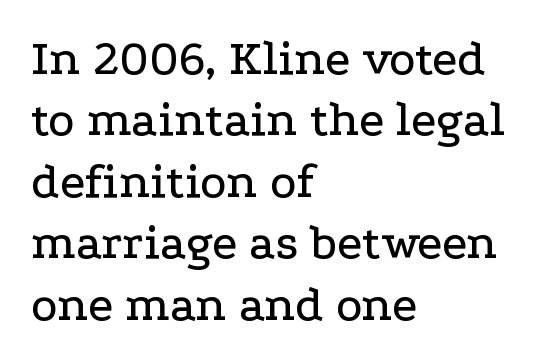
The image shows 50 px wide serif type, upright; set left-aligned, line spacing 1.23x, normal letter spacing, not underlined; low stroke contrast and a medium x-height.
